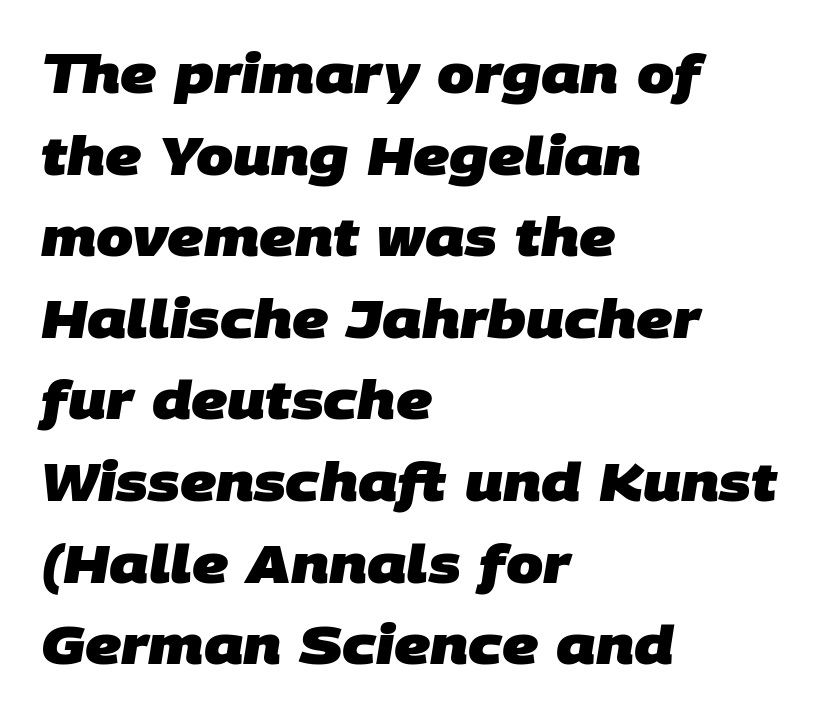
{"serif": "no", "bold": "yes", "weight": "heavy", "width": "normal", "stroke_contrast": "low", "x_height": "large", "monospaced": "no", "underline": "no", "align": "left", "line_spacing": "normal", "line_spacing_ratio": 1.54, "letter_spacing": "normal", "letter_spacing_em": 0.0, "glyph_px": 53}
